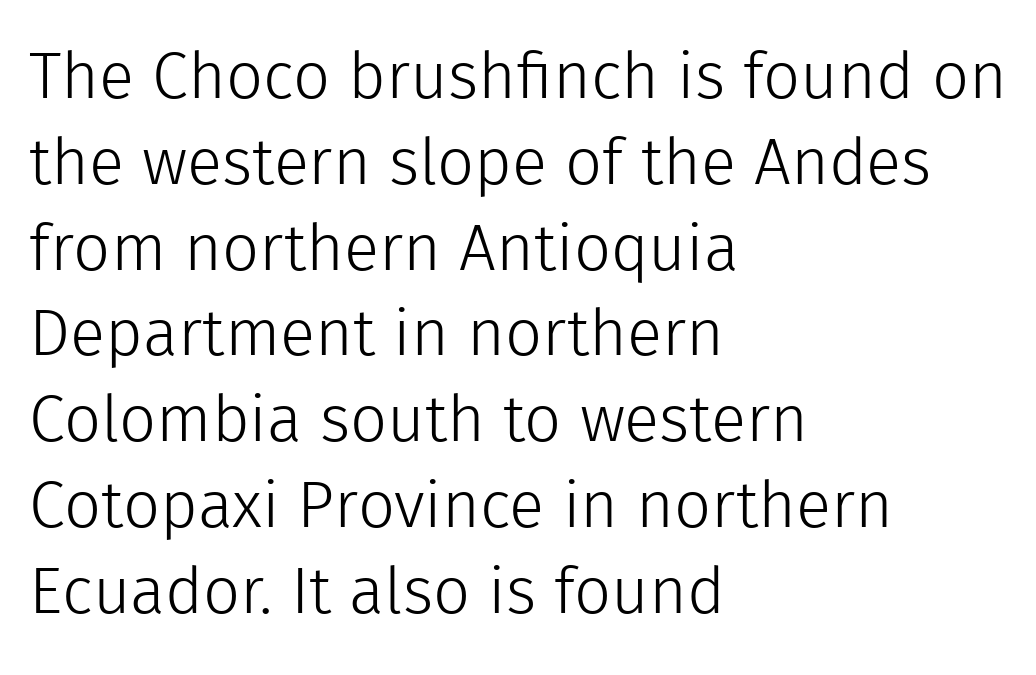
The image shows 65 px light sans-serif type, upright; set left-aligned, normal line spacing (1.32x), normal letter spacing, not underlined; a medium x-height.
